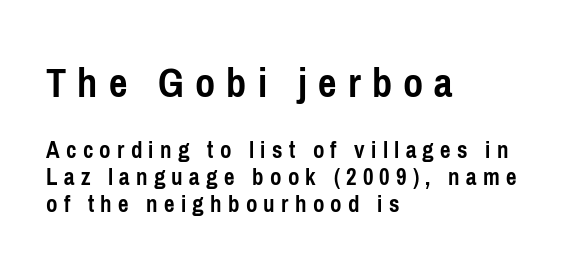
The image shows 44 px semibold, condensed sans-serif type, upright; set left-aligned, tight line spacing (1.08x), unusually wide letter spacing (+0.25 em), not underlined; the first (top) block is 1.76x larger; low stroke contrast and a medium x-height.
